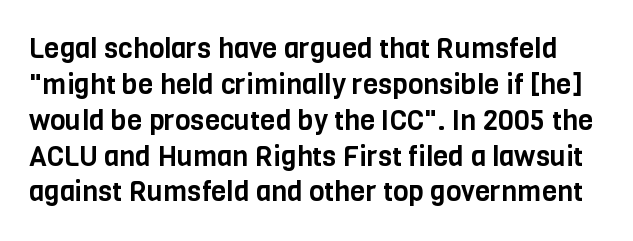
Does the type have serifs? No, each stem ends abruptly. Note the varied advance widths — an 'i' is clearly narrower than an 'm'. Just letters on the line, the space beneath them empty. Posture: upright roman.
